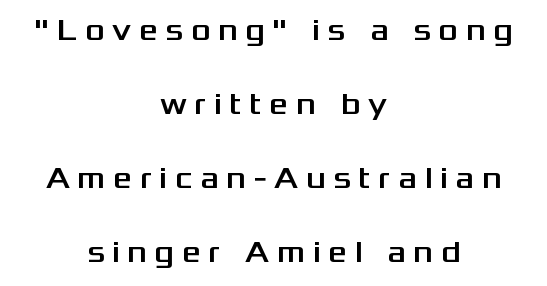
Q: Is the text italic (slanted)? A: No, it is upright.
Q: Is the typeface a serif or a sans-serif typeface? A: Sans-serif.
Q: Is the text underlined? A: No.
Q: How is the paragraph aligned? A: Centered.
Q: Is the spacing between letters normal or unusually wide? A: Unusually wide.
Q: Is the spacing between lines tight, normal or loose? A: Loose.
Q: Width (condensed, normal, or wide)? A: Wide.
Q: Stroke contrast? A: Medium.
Q: x-height? A: Medium.
Q: Monospaced? A: No.
